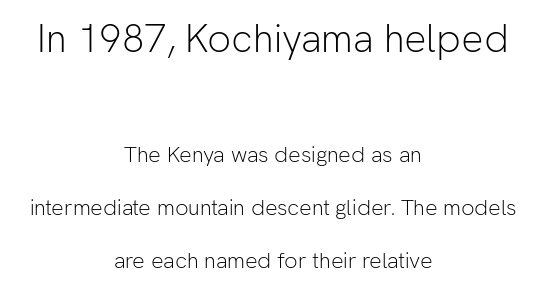
The zone under the glyphs is completely vacant. The letters advance in unequal steps, a hallmark of proportional type. This layout puts the oversized block above and the modest block below. If you measured baseline to baseline, you'd find a long distance. Font category for this specimen: sans-serif.
